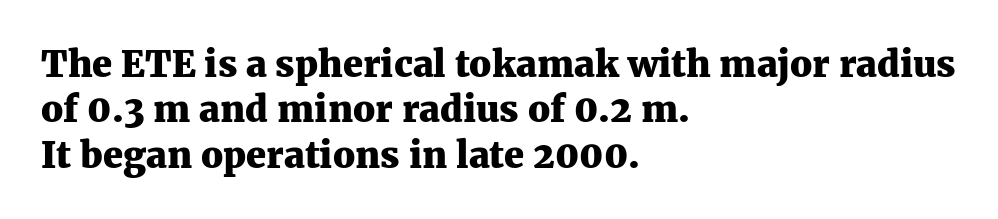
Look at the bottom of the vertical strokes: they flare into serifs here. The space directly below the letters is spotless. The letters sit at their default tracking, neither squeezed nor spread. Looks like regular typesetting: each glyph gets only the width it needs.
